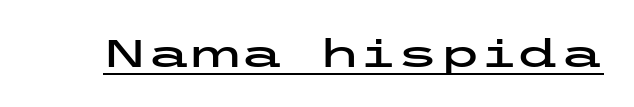
{"serif": "no", "italic": "no", "width": "wide", "stroke_contrast": "low", "x_height": "medium", "underline": "yes", "letter_spacing": "normal", "letter_spacing_em": 0.0, "glyph_px": 39}
